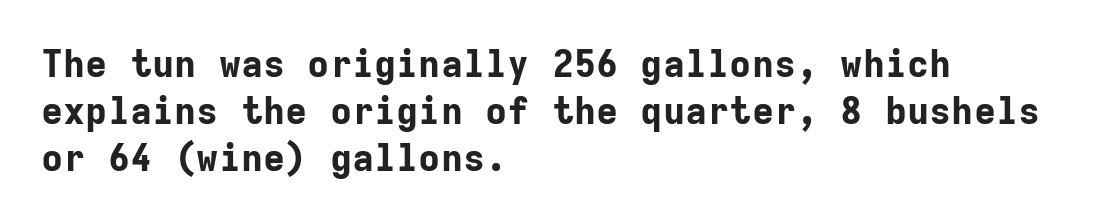
Unmarked baselines from the first word to the last. Baseline-to-baseline distance is the conventional proportion of letter height. Every character sits straight up, as roman type does. These lines carry a lot of weight — the face is fully bold. In CSS terms this would be text-align: left.
